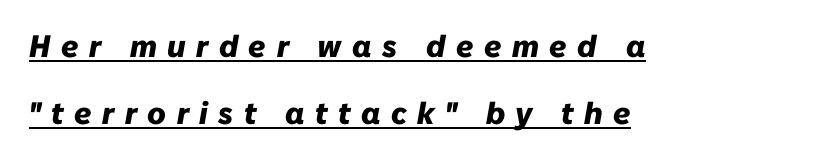
The image shows 31 px heavy type, italic (leaning right); set left-aligned, loose line spacing (2.17x), unusually wide letter spacing (+0.34 em), underlined; low stroke contrast and a medium x-height.
